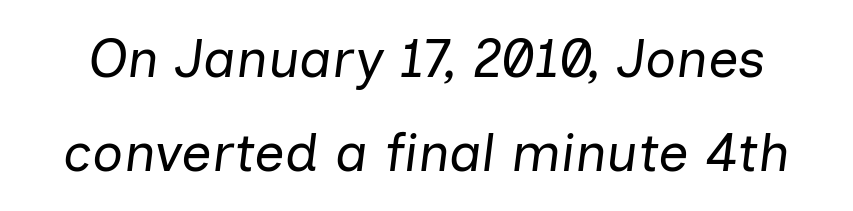
Q: Is the text bold? A: No.
Q: Is the text italic (slanted)? A: Yes, it leans right by about 7 degrees.
Q: Is the text underlined? A: No.
Q: Is the spacing between letters normal or unusually wide? A: Normal.
Q: Width (condensed, normal, or wide)? A: Normal.
Q: Stroke contrast? A: Low.
Q: x-height? A: Medium.
Q: Monospaced? A: No.
